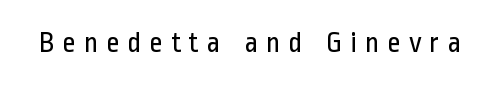
{"serif": "no", "italic": "no", "bold": "no", "weight": "regular", "width": "condensed", "stroke_contrast": "low", "x_height": "medium", "monospaced": "no", "underline": "no", "letter_spacing": "wide", "letter_spacing_em": 0.27, "glyph_px": 29}
